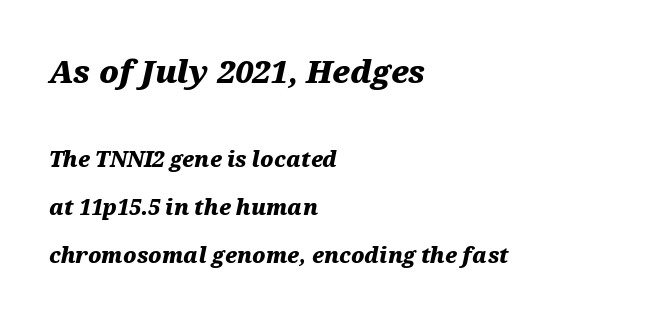
The image shows 31 px heavy, wide type, italic (leaning right); set left-aligned, loose line spacing (2.28x), normal letter spacing, not underlined; the first (top) block is 1.48x larger; medium stroke contrast and a medium x-height.
